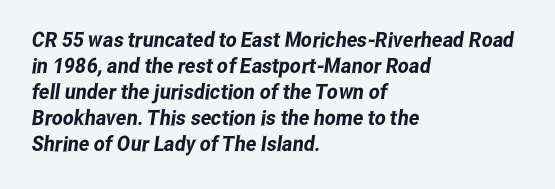
The image shows 21 px text type; set left-aligned, line spacing 1.24x, normal letter spacing, not underlined.
